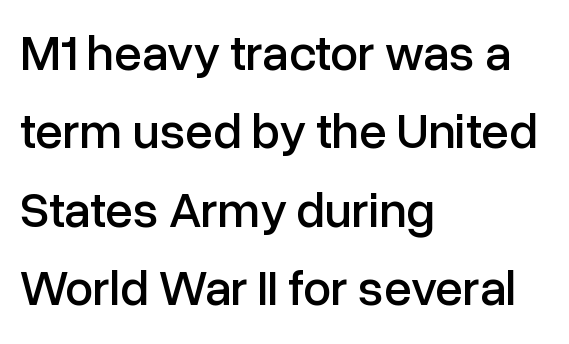
The image shows 50 px sans-serif type, upright; set left-aligned, normal line spacing (1.57x), normal letter spacing, not underlined; low stroke contrast and a medium x-height.
